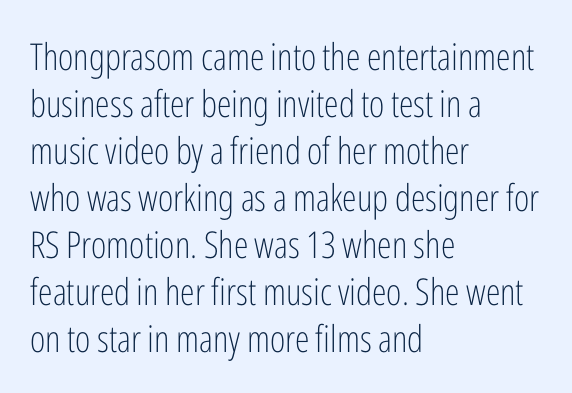
Bold? No — there's no thickening of the strokes. Where is the straight margin? On the left. Glyph-to-glyph distance matches everyday printed text. These lines are composed in type without serifs. The letters stand upright; this is a roman face. The rendering uses a moderate line-height, typical for paragraphs.
